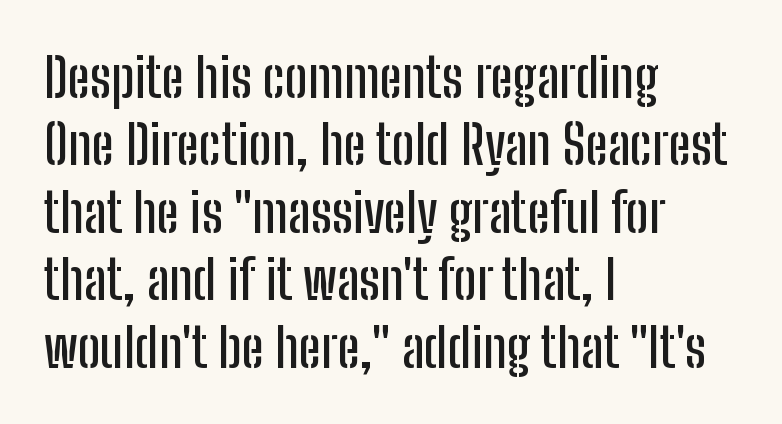
Q: Is the text italic (slanted)? A: No, it is upright.
Q: Is the typeface a serif or a sans-serif typeface? A: Sans-serif.
Q: Is the text underlined? A: No.
Q: How is the paragraph aligned? A: Left-aligned.
Q: Is the spacing between letters normal or unusually wide? A: Normal.
Q: Is the spacing between lines tight, normal or loose? A: Normal.
Q: Width (condensed, normal, or wide)? A: Condensed.
Q: Stroke contrast? A: Low.
Q: x-height? A: Medium.
Q: Monospaced? A: No.
